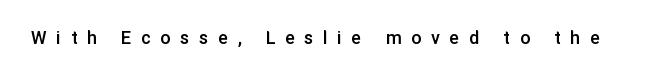
Caption: semibold face, moderately heavy strokes. The horizontal fit of the characters is loose and conspicuously gappy. Rendered with straight, roman letterforms. The string is rendered with underlining switched off.
